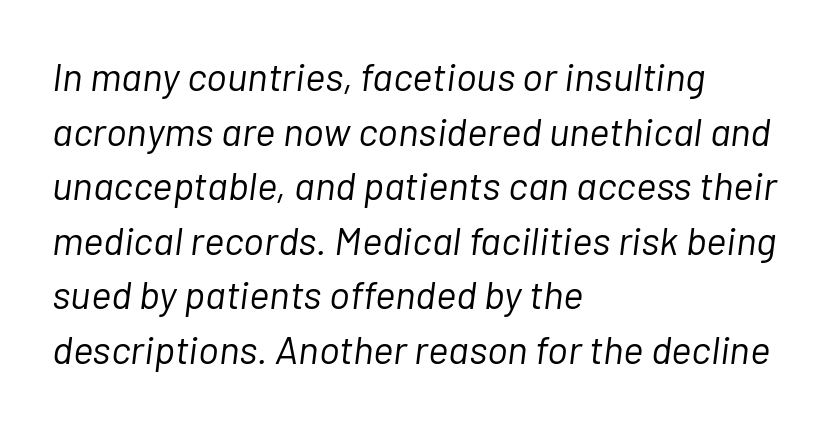
The string is rendered with underlining switched off. Reading down the column, the eye jumps a familiar distance to each next line. Character widths vary here, with narrow letters taking less room than wide ones. Style check: oblique. A classic flush-left, rag-right setting is used for this passage.
